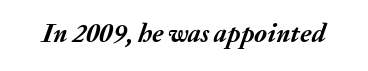
Letters rest on an invisible, unmarked baseline. Caption: bold face, heavy strokes. Looking at the ascenders, they clearly lean. Letter spacing: default.
